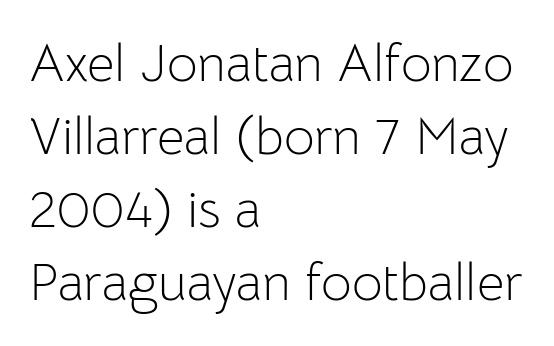
{"serif": "no", "italic": "no", "bold": "no", "weight": "light", "width": "normal", "stroke_contrast": "low", "x_height": "medium", "monospaced": "no", "underline": "no", "align": "left", "line_spacing": "normal", "line_spacing_ratio": 1.38, "letter_spacing": "normal", "letter_spacing_em": 0.0, "glyph_px": 53}
